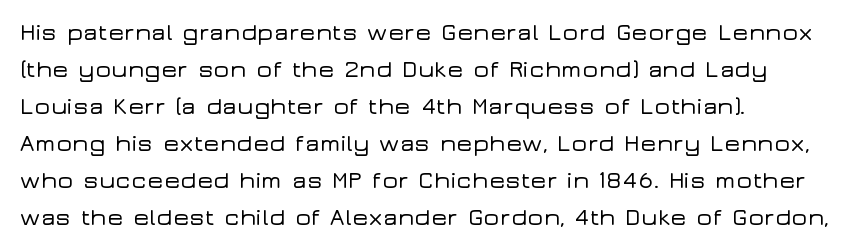
{"italic": "no", "underline": "no", "align": "left", "line_spacing": "normal", "line_spacing_ratio": 1.54, "letter_spacing": "normal", "letter_spacing_em": 0.0, "glyph_px": 24}
